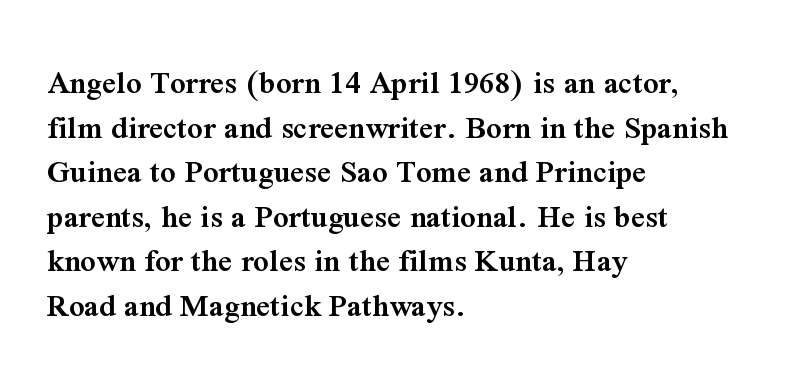
Q: Is the text bold? A: Semi-bold.
Q: Is the text italic (slanted)? A: No, it is upright.
Q: Is the typeface a serif or a sans-serif typeface? A: Serif.
Q: Is the text underlined? A: No.
Q: How is the paragraph aligned? A: Left-aligned.
Q: Is the spacing between letters normal or unusually wide? A: Normal.
Q: Is the spacing between lines tight, normal or loose? A: Normal.
Q: Width (condensed, normal, or wide)? A: Normal.
Q: Stroke contrast? A: Medium.
Q: x-height? A: Medium.
Q: Monospaced? A: No.
